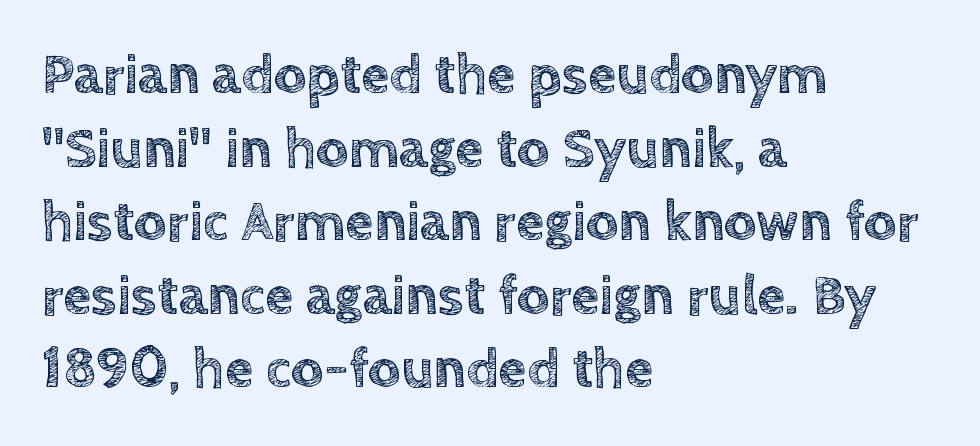
{"italic": "no", "width": "normal", "x_height": "large", "monospaced": "no", "underline": "no", "align": "left", "line_spacing": "normal", "line_spacing_ratio": 1.29, "letter_spacing": "normal", "letter_spacing_em": 0.0, "glyph_px": 57}
